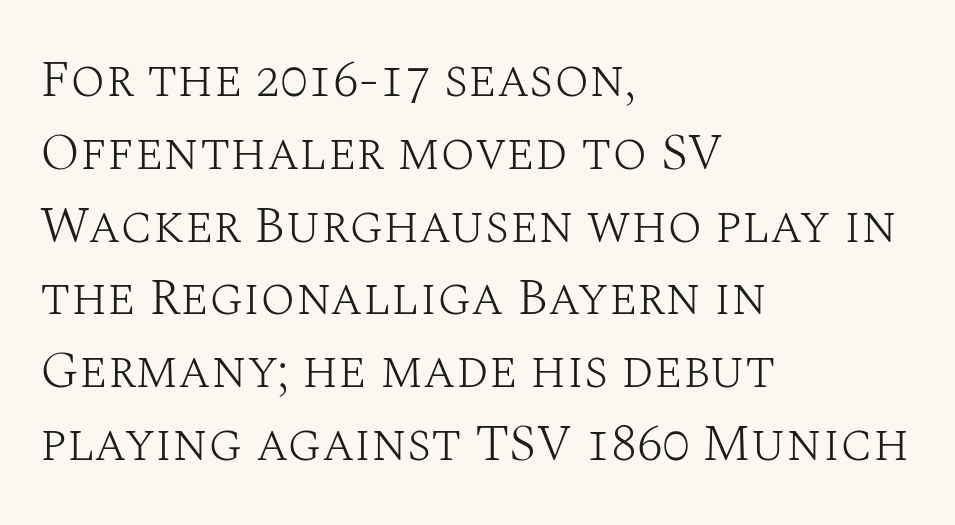
{"serif": "yes", "italic": "no", "bold": "no", "weight": "light", "width": "normal", "stroke_contrast": "medium", "x_height": "large", "monospaced": "no", "underline": "no", "align": "left", "line_spacing": "normal", "line_spacing_ratio": 1.4, "letter_spacing": "normal", "letter_spacing_em": 0.0, "glyph_px": 52}
